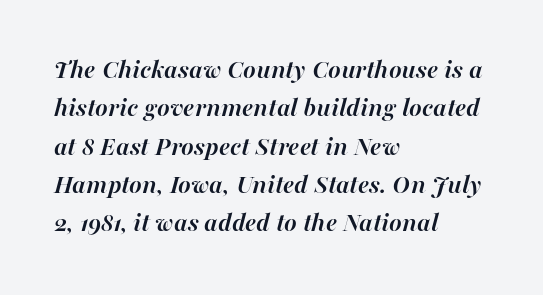
The image shows 27 px bold type, italic (leaning right); set left-aligned, normal line spacing (1.42x), normal letter spacing, not underlined.
